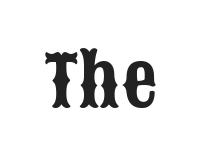
The image shows 70 px condensed sans-serif type, upright; set normal letter spacing, not underlined; low stroke contrast and a large x-height.
